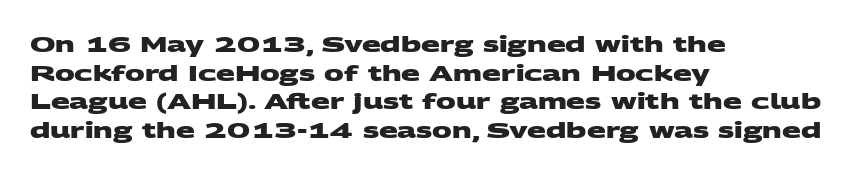
Rule under the text: the space is simply empty. Compared with typical paragraphs, the rows here are spaced about the same. Typographic density is high because the face is bold. This sample is left-justified, so line endings fall wherever the words run out.
